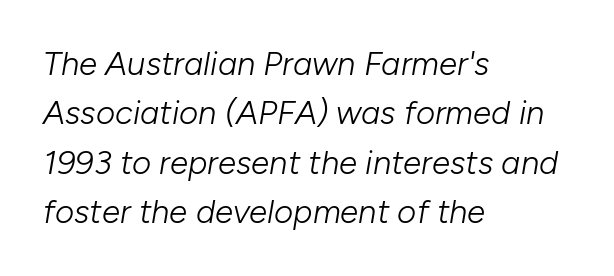
Q: Is the text bold? A: No.
Q: Is the text italic (slanted)? A: Yes, it leans right by about 10 degrees.
Q: Is the text underlined? A: No.
Q: How is the paragraph aligned? A: Left-aligned.
Q: Is the spacing between letters normal or unusually wide? A: Normal.
Q: Is the spacing between lines tight, normal or loose? A: Normal.
Q: Width (condensed, normal, or wide)? A: Normal.
Q: Stroke contrast? A: Low.
Q: x-height? A: Medium.
Q: Monospaced? A: No.
